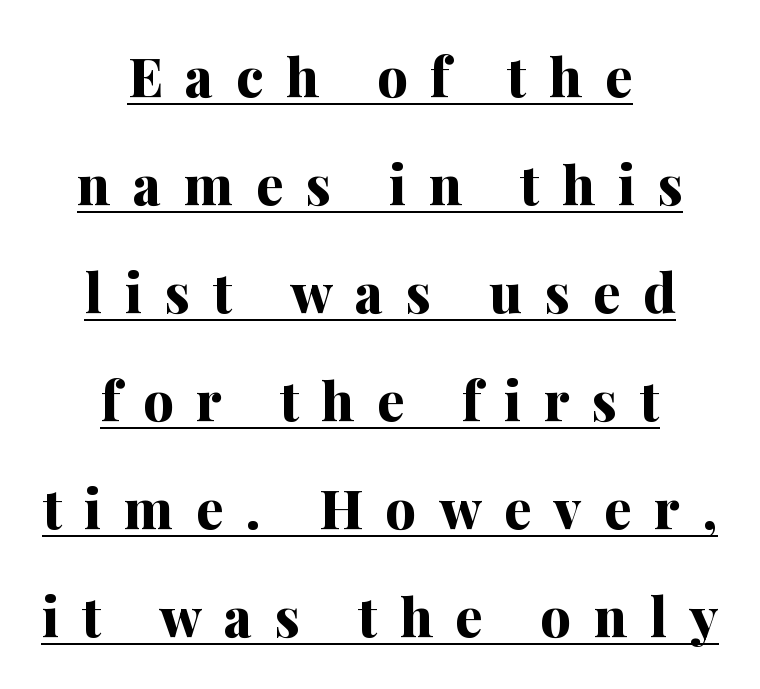
The image shows 54 px bold serif type, upright; set centered, loose line spacing (2.0x), unusually wide letter spacing (+0.42 em), underlined; medium stroke contrast and a medium x-height.
